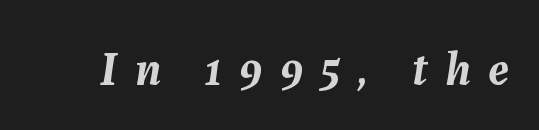
The image shows 48 px semibold type, italic (leaning right); set unusually wide letter spacing (+0.36 em), not underlined; medium stroke contrast and a medium x-height.
